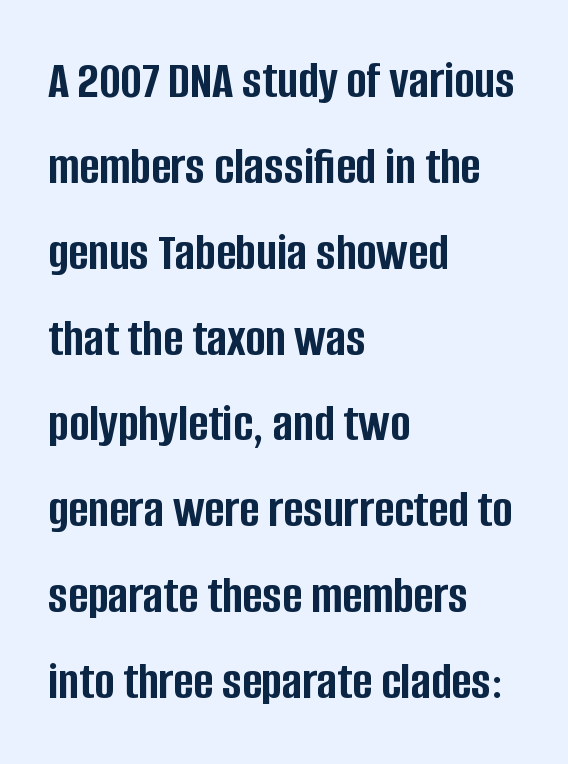
The image shows 54 px semibold, condensed sans-serif type, upright; set left-aligned, normal line spacing (1.59x), normal letter spacing, not underlined; low stroke contrast and a large x-height.
